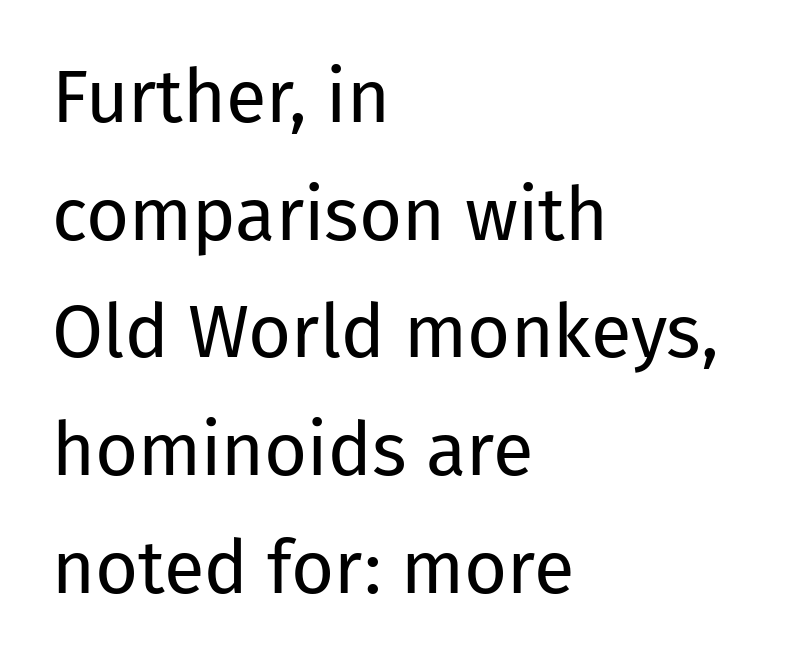
{"serif": "no", "italic": "no", "bold": "no", "weight": "regular", "width": "normal", "stroke_contrast": "low", "x_height": "medium", "monospaced": "no", "underline": "no", "align": "left", "line_spacing": "normal", "line_spacing_ratio": 1.59, "letter_spacing": "normal", "letter_spacing_em": 0.0, "glyph_px": 74}
